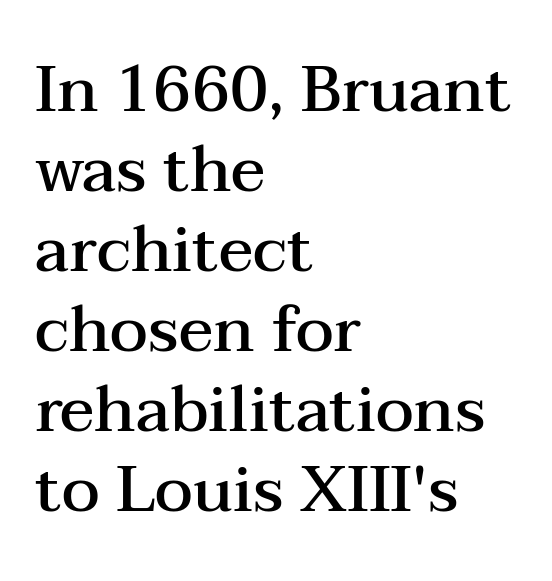
The image shows 64 px semibold, wide serif type, upright; set left-aligned, normal line spacing (1.25x), normal letter spacing, not underlined; medium stroke contrast and a medium x-height.
